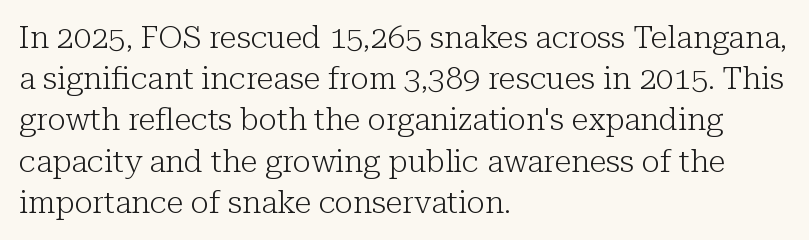
The image shows 31 px light serif type, upright; set left-aligned, normal line spacing (1.33x), normal letter spacing, not underlined; low stroke contrast and a medium x-height.
